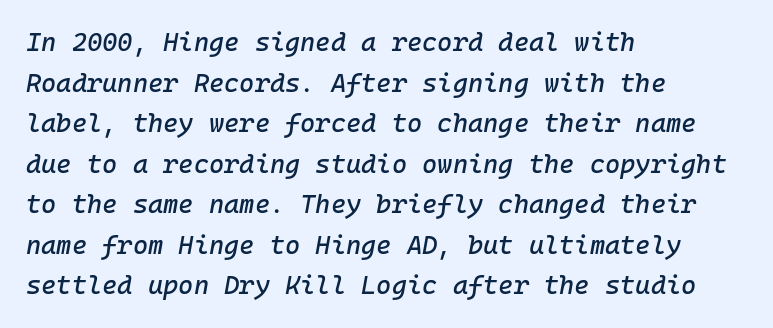
Q: Is the text italic (slanted)? A: Yes, it leans right by about 10 degrees.
Q: Is the text underlined? A: No.
Q: How is the paragraph aligned? A: Left-aligned.
Q: Is the spacing between letters normal or unusually wide? A: Normal.
Q: Is the spacing between lines tight, normal or loose? A: Normal.
